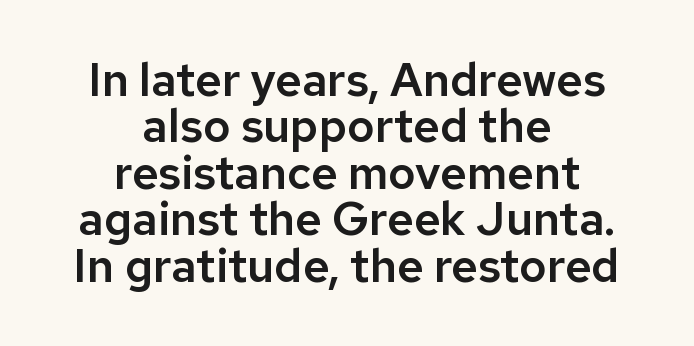
{"serif": "no", "italic": "no", "width": "normal", "stroke_contrast": "low", "x_height": "medium", "monospaced": "no", "underline": "no", "align": "center", "line_spacing": "tight", "line_spacing_ratio": 1.01, "letter_spacing": "normal", "letter_spacing_em": 0.0, "glyph_px": 46}
